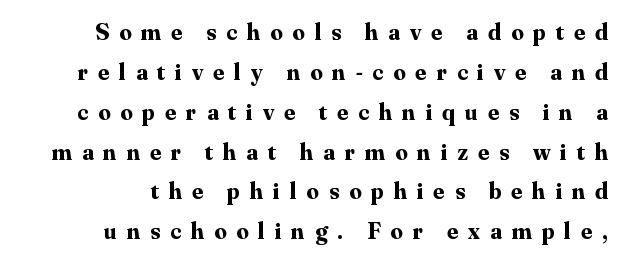
The image shows 24 px bold type, upright; set normal line spacing (1.66x), unusually wide letter spacing (+0.42 em), not underlined.
